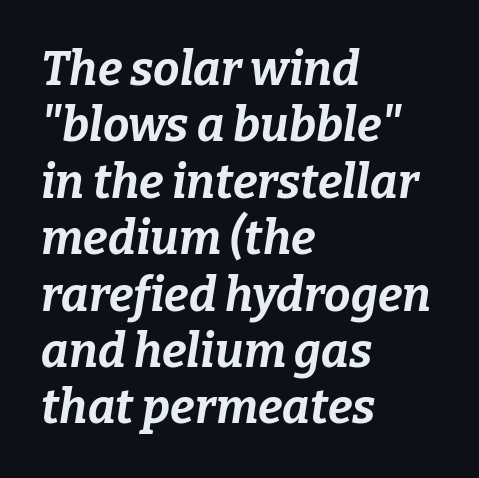
{"italic": "yes", "lean": "right", "slant_degrees": 9, "bold": "yes", "weight": "bold", "width": "normal", "stroke_contrast": "low", "x_height": "medium", "monospaced": "no", "underline": "no", "align": "left", "line_spacing_ratio": 1.2, "letter_spacing": "normal", "letter_spacing_em": 0.0, "glyph_px": 47}
